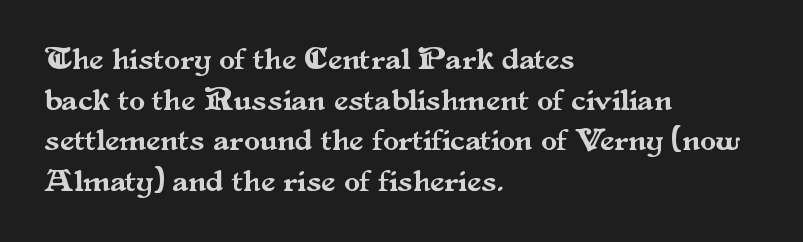
Q: Is the text italic (slanted)? A: No, it is upright.
Q: Is the typeface a serif or a sans-serif typeface? A: Serif.
Q: Is the text underlined? A: No.
Q: How is the paragraph aligned? A: Left-aligned.
Q: Is the spacing between letters normal or unusually wide? A: Normal.
Q: Is the spacing between lines tight, normal or loose? A: Normal.
Q: Width (condensed, normal, or wide)? A: Normal.
Q: Stroke contrast? A: Medium.
Q: x-height? A: Small.
Q: Monospaced? A: No.
